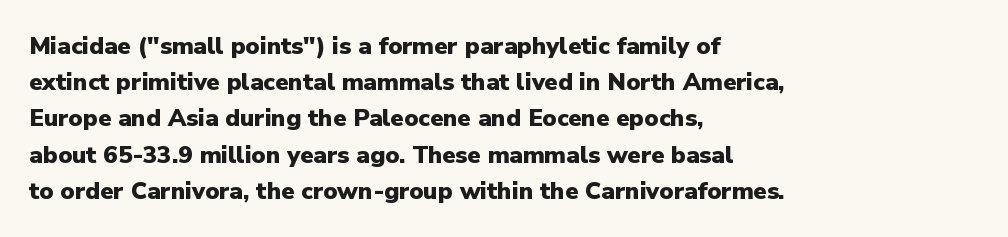
{"italic": "no", "bold": "yes", "underline": "no", "align": "left", "line_spacing": "normal", "line_spacing_ratio": 1.51, "letter_spacing": "normal", "letter_spacing_em": 0.0, "glyph_px": 24}
